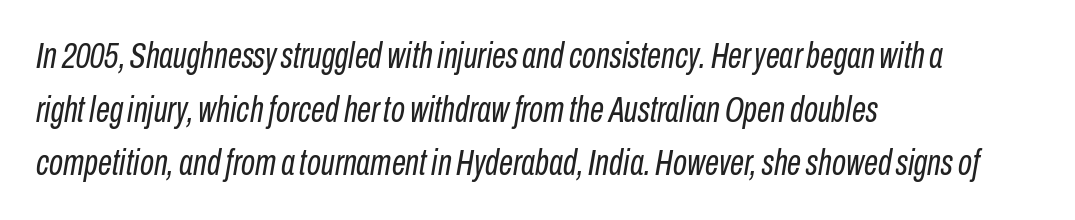
The image shows 36 px regular-weight, condensed type, italic (leaning right); set left-aligned, normal line spacing (1.49x), normal letter spacing, not underlined; low stroke contrast and a medium x-height.
